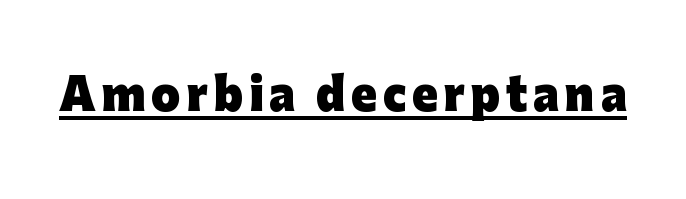
The image shows 42 px heavy sans-serif type, upright; set underlined; low stroke contrast and a medium x-height.
